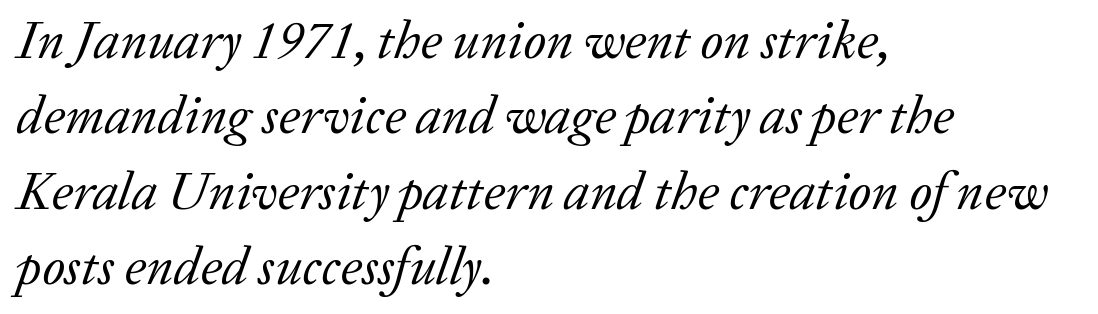
Q: Is the text bold? A: No.
Q: Is the text italic (slanted)? A: Yes, it leans right by about 20 degrees.
Q: Is the typeface a serif or a sans-serif typeface? A: Serif.
Q: Is the text underlined? A: No.
Q: How is the paragraph aligned? A: Left-aligned.
Q: Is the spacing between letters normal or unusually wide? A: Normal.
Q: Is the spacing between lines tight, normal or loose? A: Normal.
Q: Width (condensed, normal, or wide)? A: Normal.
Q: Stroke contrast? A: Low.
Q: x-height? A: Medium.
Q: Monospaced? A: No.
